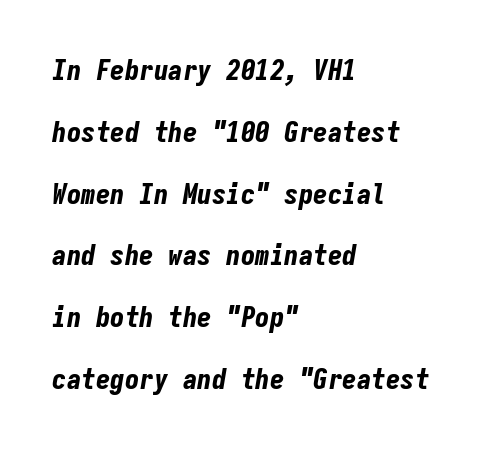
Q: Is the text bold? A: Yes.
Q: Is the text italic (slanted)? A: Yes, it leans right by about 9 degrees.
Q: Is the text underlined? A: No.
Q: How is the paragraph aligned? A: Left-aligned.
Q: Is the spacing between letters normal or unusually wide? A: Normal.
Q: Is the spacing between lines tight, normal or loose? A: Loose.
Q: Width (condensed, normal, or wide)? A: Condensed.
Q: Stroke contrast? A: Low.
Q: x-height? A: Medium.
Q: Monospaced? A: Yes.
